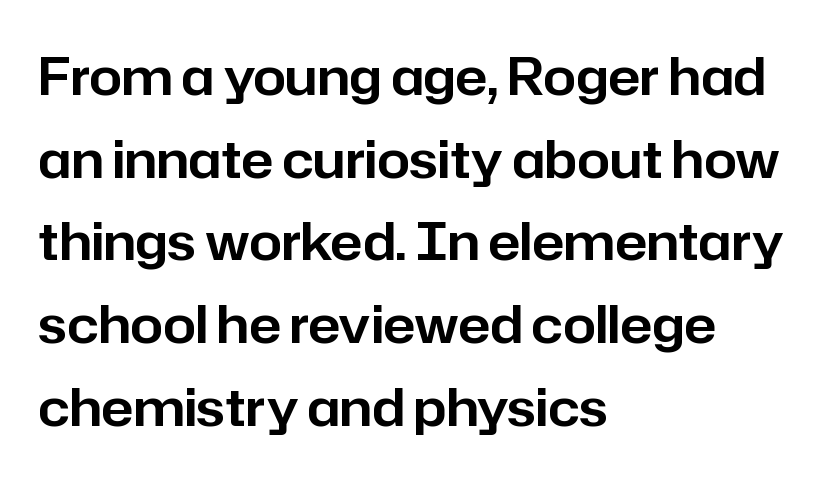
No feet cap the strokes, marking this as sans-serif type. Beneath every word, the page is bare. One-word summary of the alignment: left. Short note: letters normally spaced. How would I describe the line gaps? Plain and ordinary.
